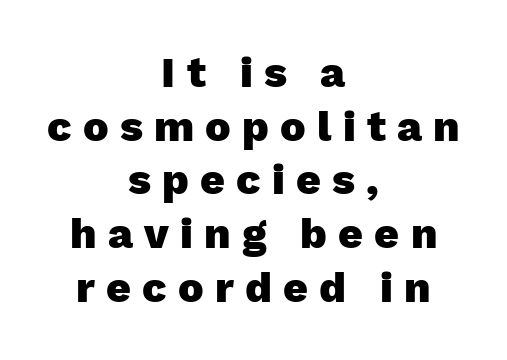
Between one letter and the next there's a generous, obvious gap. Type style note: lacks serifs. Alignment: centered. You could not count columns in this text — the font is proportionally spaced. This is the regular roman posture of the typeface.
